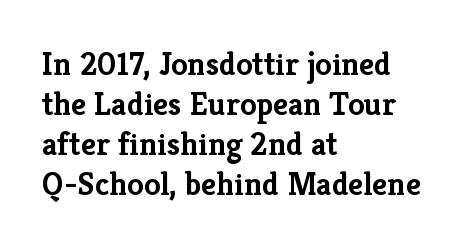
The image shows 33 px semibold serif type, upright; set left-aligned, line spacing 1.21x, normal letter spacing, not underlined; low stroke contrast and a medium x-height.
